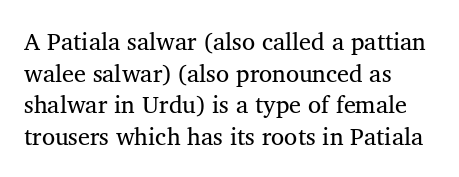
Leftover space on each line is placed entirely after the last word. The typesetting does not lean heavy: it is not bold. Honestly, the letter spacing is just normal — you wouldn't notice it. Underline: absent. If you drew a line through each stem, it would be perfectly vertical.
